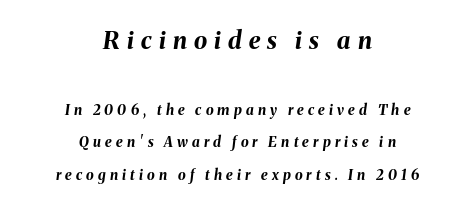
{"italic": "yes", "lean": "right", "slant_degrees": 8, "bold": "yes", "underline": "no", "align": "center", "line_spacing": "loose", "line_spacing_ratio": 2.35, "letter_spacing": "wide", "letter_spacing_em": 0.3, "larger_block": "first", "size_ratio": 1.71, "glyph_px": 24}
